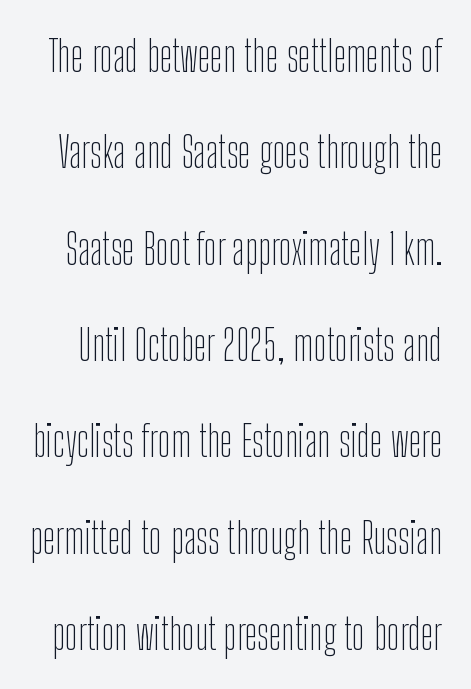
Q: Is the text bold? A: No.
Q: Is the text italic (slanted)? A: No, it is upright.
Q: Is the typeface a serif or a sans-serif typeface? A: Sans-serif.
Q: Is the text underlined? A: No.
Q: Is the spacing between letters normal or unusually wide? A: Normal.
Q: Is the spacing between lines tight, normal or loose? A: Loose.
Q: Width (condensed, normal, or wide)? A: Condensed.
Q: Stroke contrast? A: Low.
Q: x-height? A: Medium.
Q: Monospaced? A: No.
